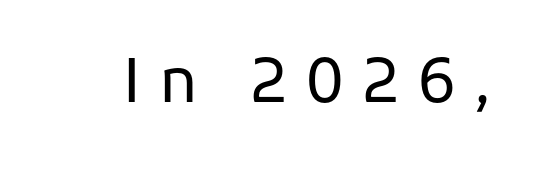
{"serif": "no", "italic": "no", "bold": "no", "weight": "regular", "width": "normal", "stroke_contrast": "low", "x_height": "medium", "monospaced": "no", "underline": "no", "letter_spacing": "wide", "letter_spacing_em": 0.3, "glyph_px": 61}
